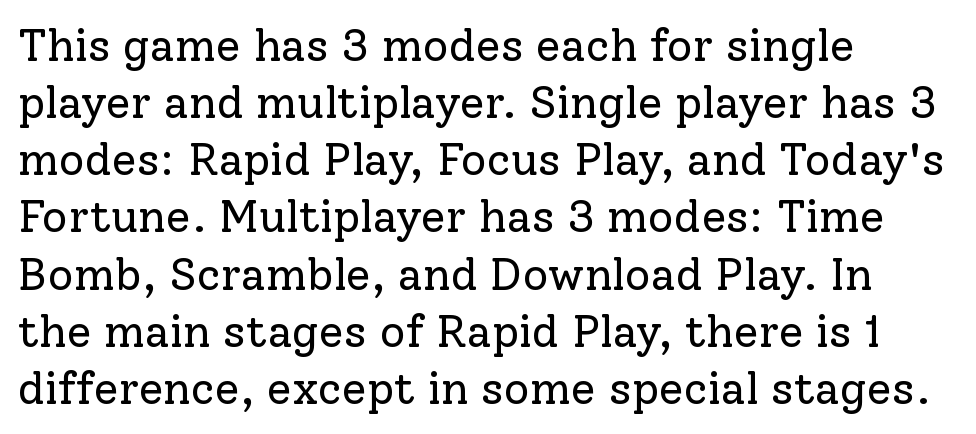
Letters have the restrained weight of plain body copy at most. Unlike a clean sans, this face finishes its strokes with serifs. The horizontal fit of the characters is conventional and even. Is this a fixed-width face? No — the glyphs have proportional, varying widths. The space beneath each line is pristine and unruled. Characters remain perfectly vertical along every line.
